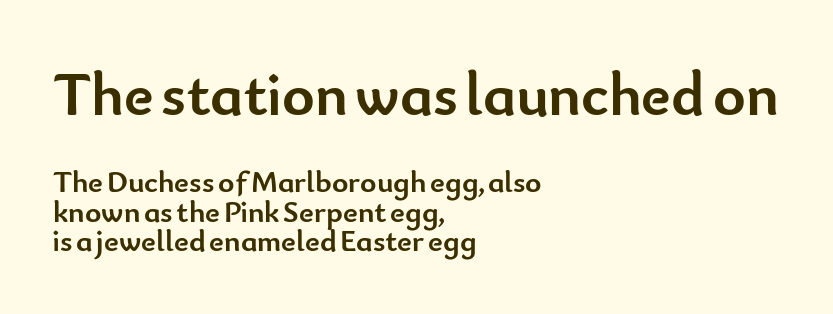
The image shows 62 px semibold sans-serif type, upright; set left-aligned, tight line spacing (0.95x), normal letter spacing, not underlined; the first (top) block is 2.0x larger; low stroke contrast and a small x-height.
